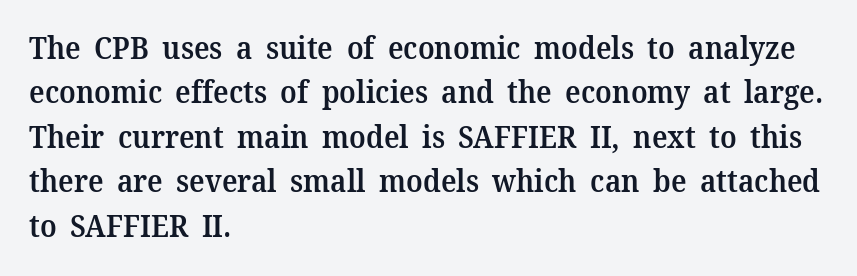
Q: Is the text bold? A: Semi-bold.
Q: Is the text italic (slanted)? A: No, it is upright.
Q: Is the typeface a serif or a sans-serif typeface? A: Serif.
Q: Is the text underlined? A: No.
Q: How is the paragraph aligned? A: Left-aligned.
Q: Is the spacing between letters normal or unusually wide? A: Normal.
Q: Is the spacing between lines tight, normal or loose? A: Normal.
Q: Width (condensed, normal, or wide)? A: Normal.
Q: Stroke contrast? A: Medium.
Q: x-height? A: Medium.
Q: Monospaced? A: No.
